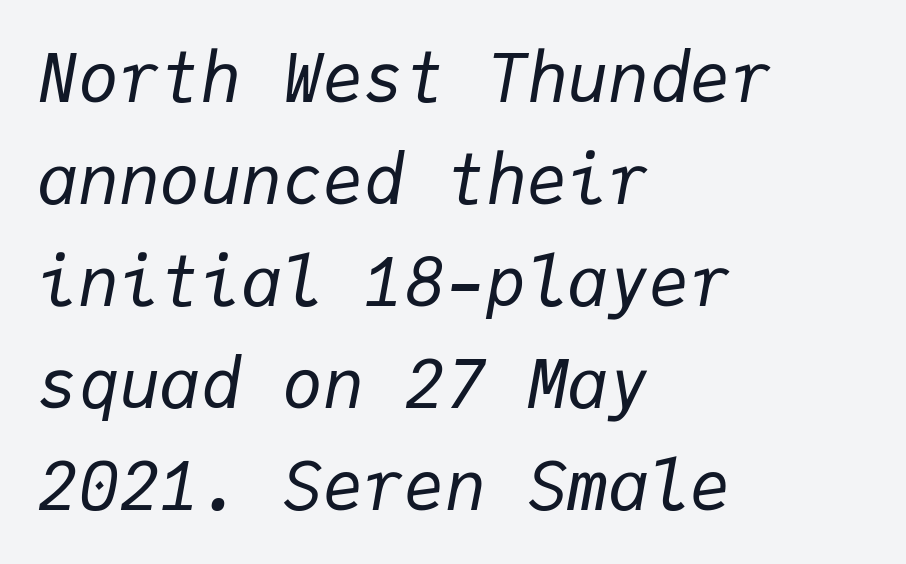
Q: Is the text bold? A: No.
Q: Is the text italic (slanted)? A: Yes, it leans right by about 9 degrees.
Q: Is the text underlined? A: No.
Q: How is the paragraph aligned? A: Left-aligned.
Q: Is the spacing between letters normal or unusually wide? A: Normal.
Q: Is the spacing between lines tight, normal or loose? A: Normal.
Q: Width (condensed, normal, or wide)? A: Normal.
Q: Stroke contrast? A: Low.
Q: x-height? A: Medium.
Q: Monospaced? A: Yes.
